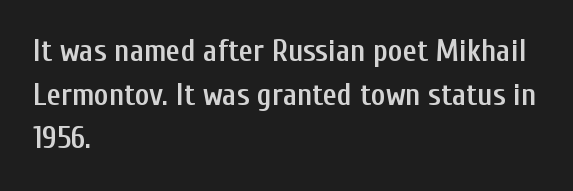
{"serif": "no", "italic": "no", "bold": "semi", "weight": "semibold", "width": "condensed", "stroke_contrast": "low", "x_height": "medium", "monospaced": "no", "underline": "no", "align": "left", "line_spacing": "normal", "line_spacing_ratio": 1.41, "letter_spacing": "normal", "letter_spacing_em": 0.0, "glyph_px": 31}
